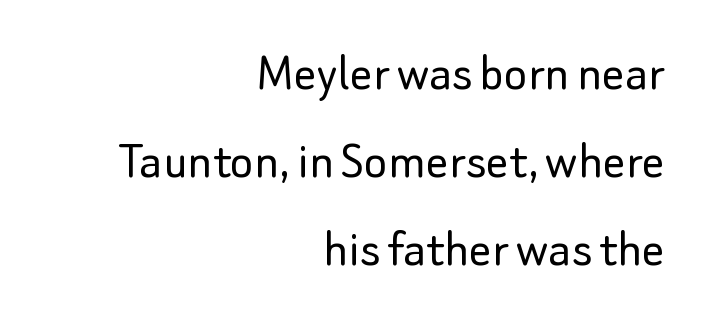
The passage is arranged like a letterhead date or caption credit — flush right. Is this a fixed-width face? No — the glyphs have proportional, varying widths. The typeface has the unassuming heft of standard copy or less. The passage shown is typeset with a sans-serif family. Bare-footed words on every line. The face used here is rendered with its standard letterfit.
